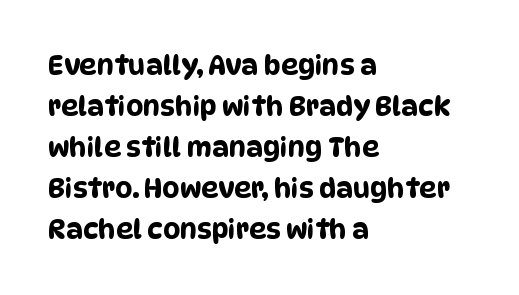
{"underline": "no", "align": "left", "line_spacing": "normal", "line_spacing_ratio": 1.52, "letter_spacing": "normal", "letter_spacing_em": 0.0, "glyph_px": 27}
